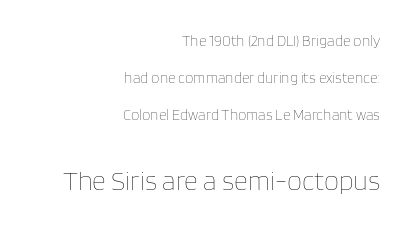
{"italic": "no", "bold": "no", "underline": "no", "align": "right", "line_spacing": "loose", "line_spacing_ratio": 2.47, "letter_spacing": "normal", "letter_spacing_em": 0.0, "larger_block": "second", "size_ratio": 1.8, "glyph_px": 27}
